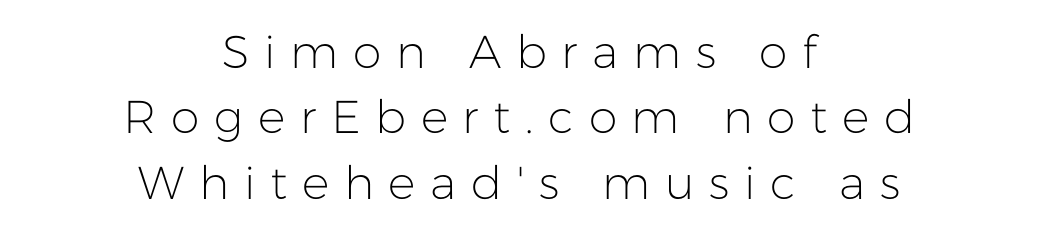
Bare-footed words on every line. The rendering uses a moderate line-height, typical for paragraphs. The passage shown is typed in a proportional face where columns would drift. Inter-character spacing is expanded well beyond the font's built-in metrics.
